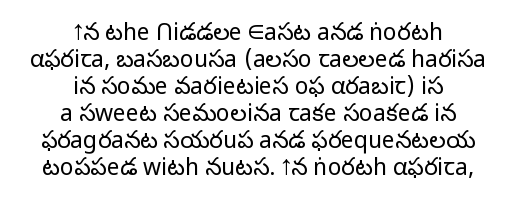
{"italic": "no", "bold": "no", "underline": "no", "align": "center", "line_spacing_ratio": 1.17, "letter_spacing": "normal", "letter_spacing_em": 0.0, "glyph_px": 23}
